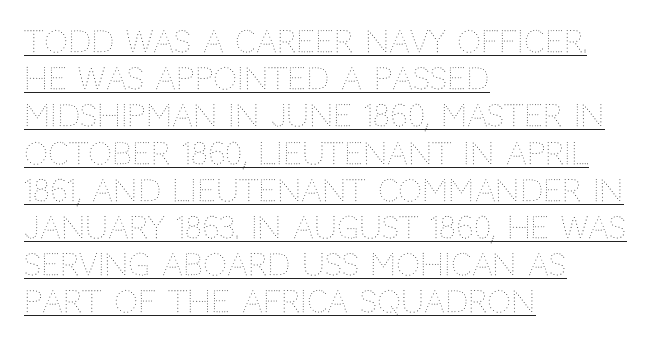
{"italic": "no", "bold": "no", "weight": "thin", "width": "normal", "stroke_contrast": "medium", "x_height": "large", "monospaced": "no", "underline": "yes", "align": "left", "line_spacing_ratio": 1.24, "letter_spacing": "normal", "letter_spacing_em": 0.0, "glyph_px": 30}
